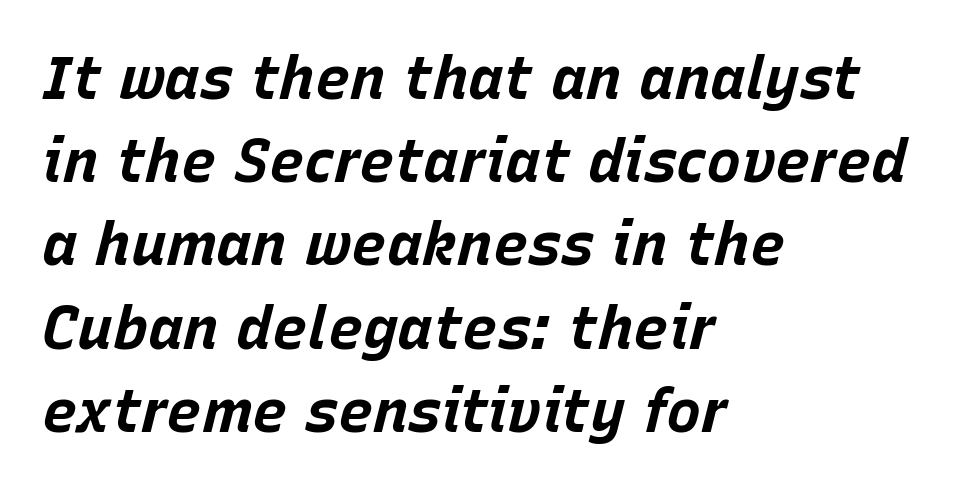
{"italic": "yes", "lean": "right", "slant_degrees": 15, "bold": "yes", "weight": "bold", "width": "normal", "stroke_contrast": "low", "x_height": "large", "monospaced": "no", "underline": "no", "align": "left", "line_spacing": "normal", "line_spacing_ratio": 1.41, "letter_spacing": "normal", "letter_spacing_em": 0.0, "glyph_px": 59}
